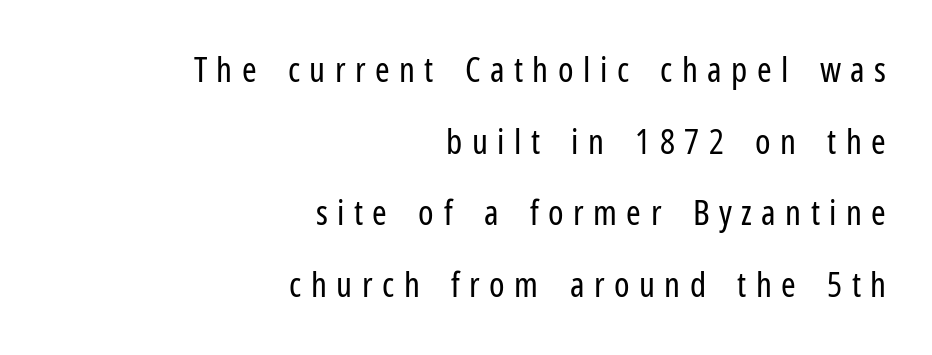
{"serif": "no", "italic": "no", "bold": "no", "weight": "regular", "width": "condensed", "stroke_contrast": "low", "x_height": "medium", "monospaced": "no", "underline": "no", "align": "right", "line_spacing": "loose", "line_spacing_ratio": 2.05, "letter_spacing": "wide", "letter_spacing_em": 0.27, "glyph_px": 35}
